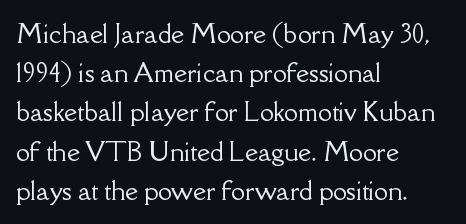
The foot of each line stays bare and open. Upright lettering throughout. Characters follow at the spacing the type designer built in. Line spacing here is normal.
